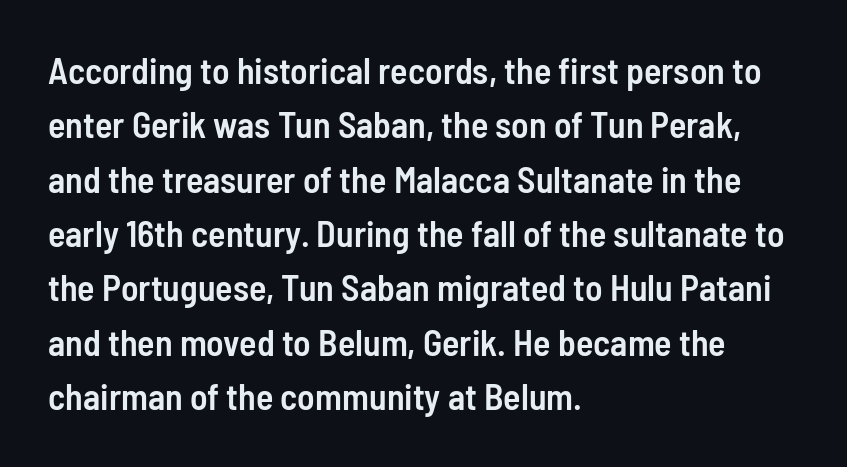
Posture: vertical. Unmarked baselines from the first word to the last. Baseline-to-baseline distance is the conventional proportion of letter height. Notice the strokes are somewhat thickened but not fully heavy: this is a semibold. A classic flush-left, rag-right setting is used for this passage. Short note: letters normally spaced.
